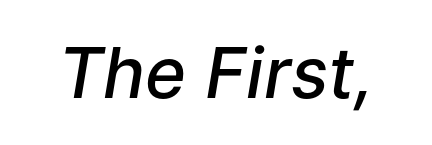
Q: Is the text bold? A: Semi-bold.
Q: Is the text italic (slanted)? A: Yes, it leans right by about 9 degrees.
Q: Is the text underlined? A: No.
Q: Is the spacing between letters normal or unusually wide? A: Normal.
Q: Width (condensed, normal, or wide)? A: Normal.
Q: Stroke contrast? A: Low.
Q: x-height? A: Medium.
Q: Monospaced? A: No.
